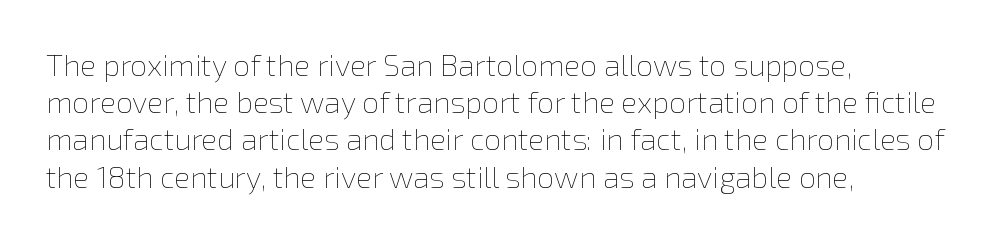
Character widths vary here, with narrow letters taking less room than wide ones. Underline: absent. Each stroke keeps to a modest, everyday thickness or less. Inter-character spacing is left at the font's built-in metrics. Posture: straight, roman, zero tilt.
